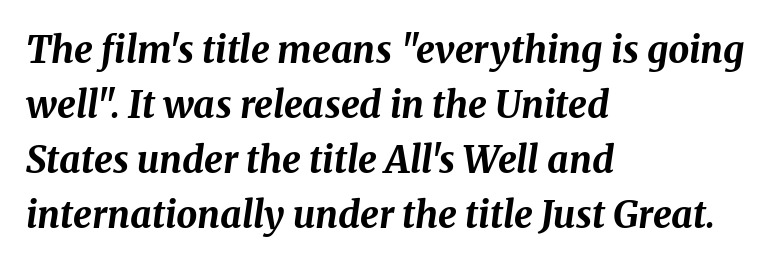
Q: Is the text bold? A: Yes.
Q: Is the text italic (slanted)? A: Yes, it leans right by about 8 degrees.
Q: Is the text underlined? A: No.
Q: How is the paragraph aligned? A: Left-aligned.
Q: Is the spacing between letters normal or unusually wide? A: Normal.
Q: Is the spacing between lines tight, normal or loose? A: Normal.
Q: Width (condensed, normal, or wide)? A: Normal.
Q: Stroke contrast? A: Medium.
Q: x-height? A: Medium.
Q: Monospaced? A: No.
